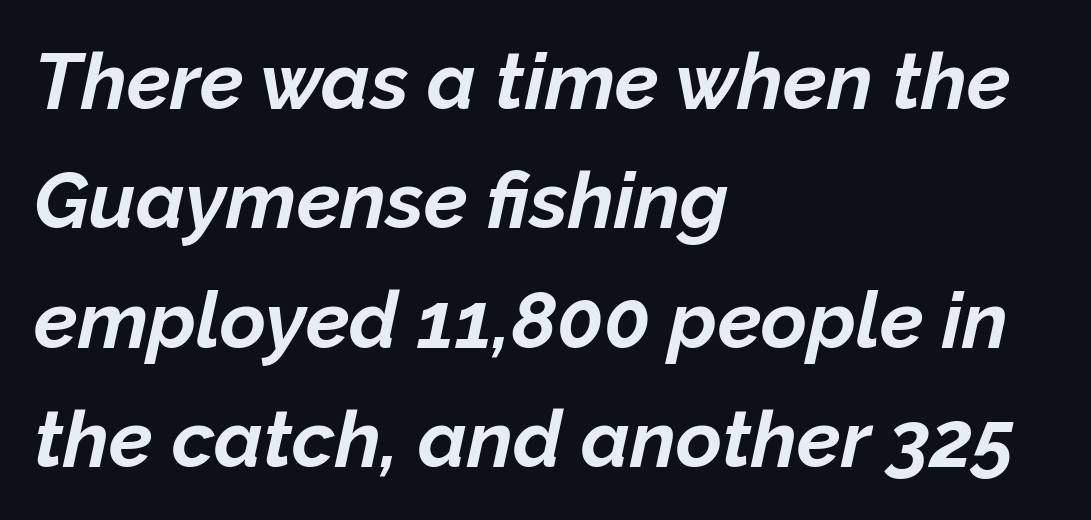
The sample has been set heavy, in full bold. Each row of text sits above clean, open space. Line starts are locked; line ends wander. The designer left line spacing at the default.
